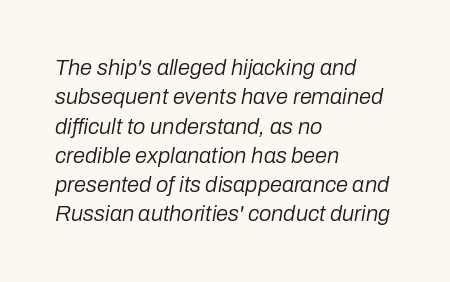
Heft: none added — not bold. The words here are not underlined. Is the block centered? No — it sits flush against the left margin. The whole block is typeset with a tilt. Caption: standard tracking, unaltered.
